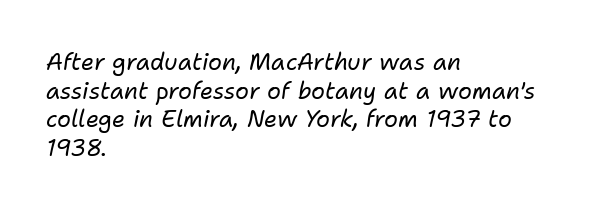
Q: Is the text bold? A: No.
Q: Is the text italic (slanted)? A: Yes, it leans right by about 11 degrees.
Q: Is the text underlined? A: No.
Q: How is the paragraph aligned? A: Left-aligned.
Q: Is the spacing between letters normal or unusually wide? A: Normal.
Q: Is the spacing between lines tight, normal or loose? A: Normal.
